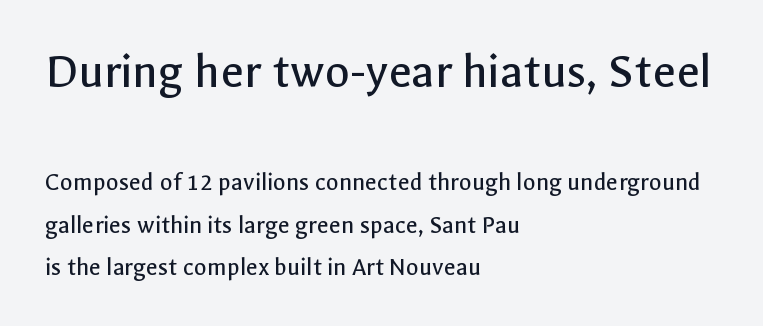
The image shows 51 px regular-weight sans-serif type, upright; set left-aligned, normal line spacing (1.62x), normal letter spacing, not underlined; the first (top) block is 1.96x larger; a medium x-height.
